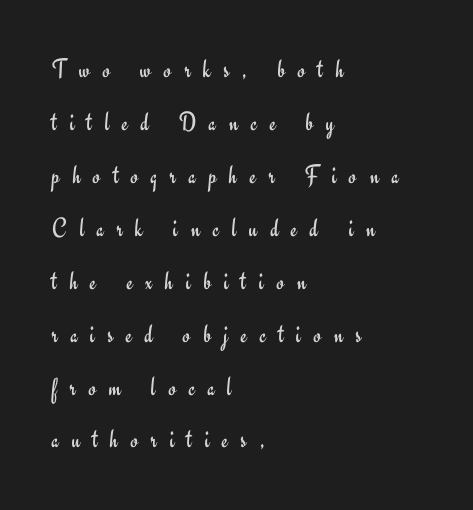
The image shows 27 px text type; set left-aligned, loose line spacing (1.96x), unusually wide letter spacing (+0.47 em), not underlined.
